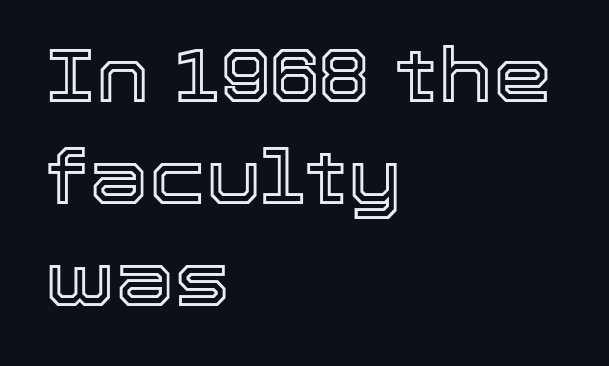
Q: Is the text italic (slanted)? A: No, it is upright.
Q: Is the text underlined? A: No.
Q: How is the paragraph aligned? A: Left-aligned.
Q: Is the spacing between letters normal or unusually wide? A: Normal.
Q: Is the spacing between lines tight, normal or loose? A: Normal.
Q: Width (condensed, normal, or wide)? A: Normal.
Q: x-height? A: Medium.
Q: Monospaced? A: No.
